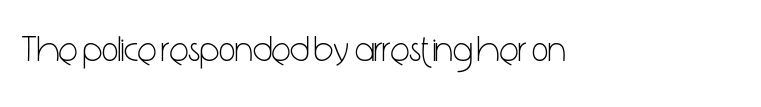
The image shows 36 px light, condensed sans-serif type, upright; set normal letter spacing, not underlined; low stroke contrast and a medium x-height.
